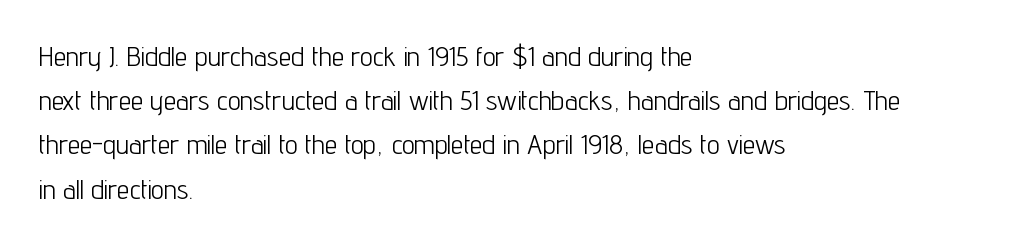
Q: Is the text bold? A: No.
Q: Is the text italic (slanted)? A: No, it is upright.
Q: Is the typeface a serif or a sans-serif typeface? A: Sans-serif.
Q: Is the text underlined? A: No.
Q: How is the paragraph aligned? A: Left-aligned.
Q: Is the spacing between letters normal or unusually wide? A: Normal.
Q: Is the spacing between lines tight, normal or loose? A: Normal.
Q: Width (condensed, normal, or wide)? A: Condensed.
Q: Stroke contrast? A: Low.
Q: x-height? A: Medium.
Q: Monospaced? A: No.
